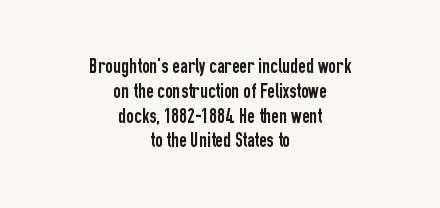
Every row of glyphs is offset so its center matches the block's center. The foot of each line stays bare and open. When letters stand straight like this, we call the style roman or upright. Letter spacing: default.
